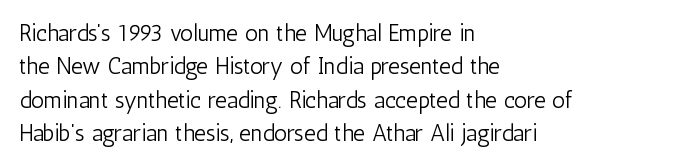
Q: Is the text bold? A: No.
Q: Is the text italic (slanted)? A: No, it is upright.
Q: Is the text underlined? A: No.
Q: How is the paragraph aligned? A: Left-aligned.
Q: Is the spacing between letters normal or unusually wide? A: Normal.
Q: Is the spacing between lines tight, normal or loose? A: Normal.
